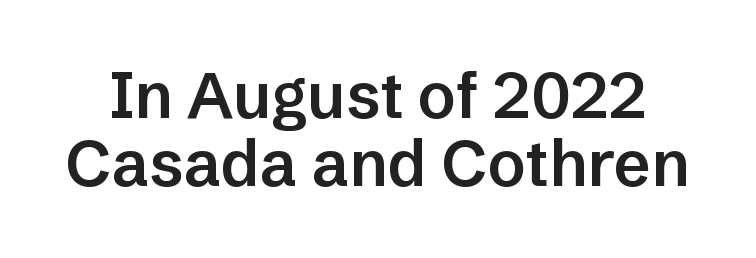
{"serif": "no", "italic": "no", "bold": "semi", "weight": "semibold", "width": "normal", "stroke_contrast": "low", "x_height": "medium", "monospaced": "no", "underline": "no", "line_spacing": "tight", "line_spacing_ratio": 1.06, "letter_spacing": "normal", "letter_spacing_em": 0.0, "glyph_px": 64}
